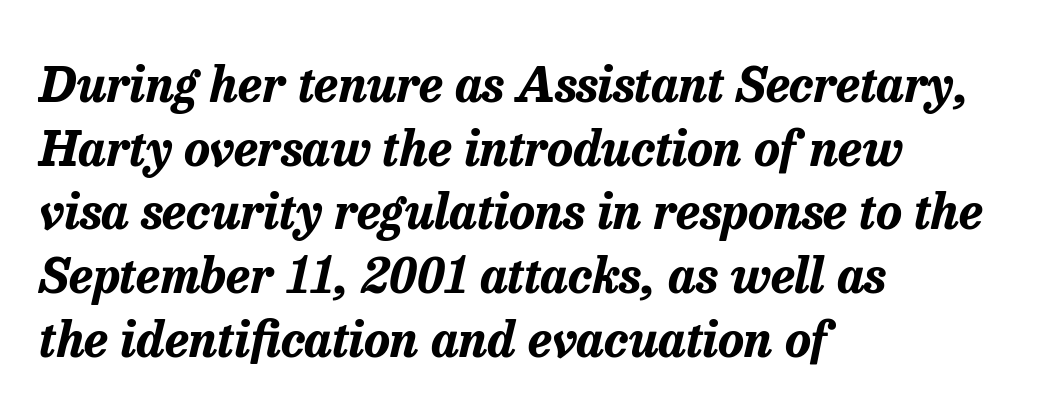
The image shows 49 px bold type, italic (leaning right); set left-aligned, normal line spacing (1.3x), normal letter spacing, not underlined; low stroke contrast and a medium x-height.
